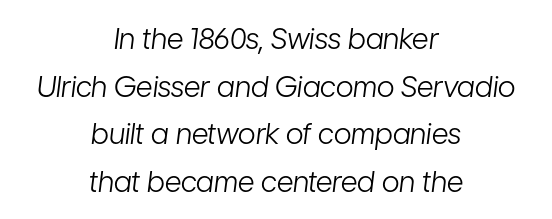
Notice how descenders clear the ascenders below comfortably — that's standard leading. Plain, unruled lines of type. These lines are rendered in a variable-pitch font. Designer's note — italics engaged.
